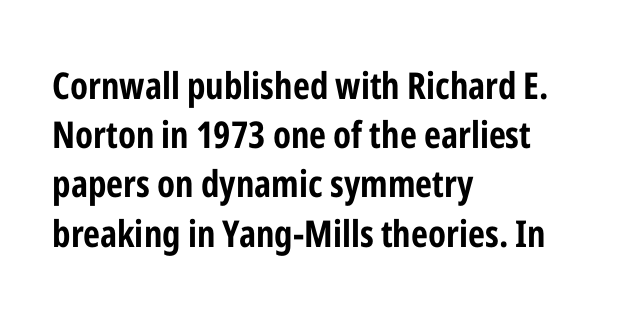
The image shows 37 px bold, condensed sans-serif type, upright; set left-aligned, normal line spacing (1.33x), normal letter spacing, not underlined; low stroke contrast and a medium x-height.
